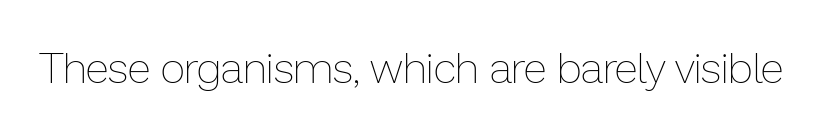
Q: Is the text bold? A: No.
Q: Is the text italic (slanted)? A: No, it is upright.
Q: Is the text underlined? A: No.
Q: Is the spacing between letters normal or unusually wide? A: Normal.
Q: Width (condensed, normal, or wide)? A: Normal.
Q: Stroke contrast? A: Low.
Q: x-height? A: Medium.
Q: Monospaced? A: No.
